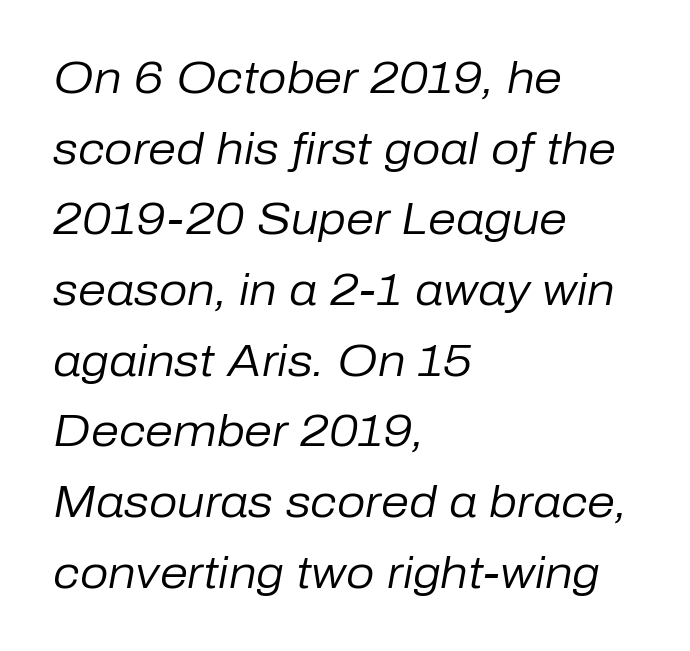
{"italic": "yes", "lean": "right", "slant_degrees": 10, "bold": "no", "weight": "regular", "width": "normal", "stroke_contrast": "low", "x_height": "medium", "monospaced": "no", "underline": "no", "align": "left", "line_spacing": "normal", "line_spacing_ratio": 1.57, "letter_spacing": "normal", "letter_spacing_em": 0.0, "glyph_px": 45}
